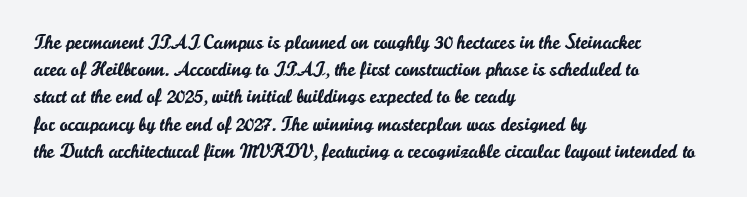
Q: Is the text italic (slanted)? A: Yes.
Q: Is the text underlined? A: No.
Q: How is the paragraph aligned? A: Left-aligned.
Q: Is the spacing between letters normal or unusually wide? A: Normal.
Q: Is the spacing between lines tight, normal or loose? A: Normal.
